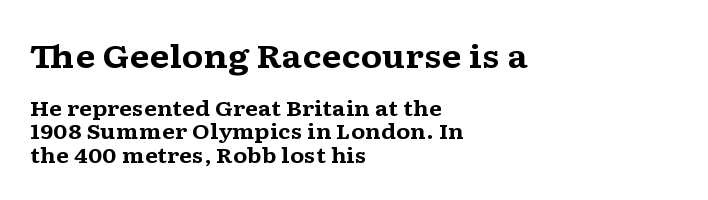
The image shows 32 px bold, wide serif type, upright; set left-aligned, tight line spacing (1.11x), normal letter spacing, not underlined; the first (top) block is 1.52x larger; medium stroke contrast and a medium x-height.
